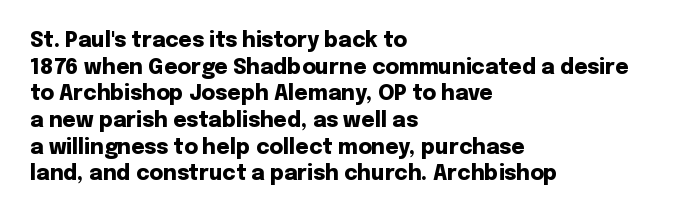
{"italic": "no", "bold": "yes", "underline": "no", "align": "left", "line_spacing": "normal", "line_spacing_ratio": 1.27, "letter_spacing": "normal", "letter_spacing_em": 0.0, "glyph_px": 21}
